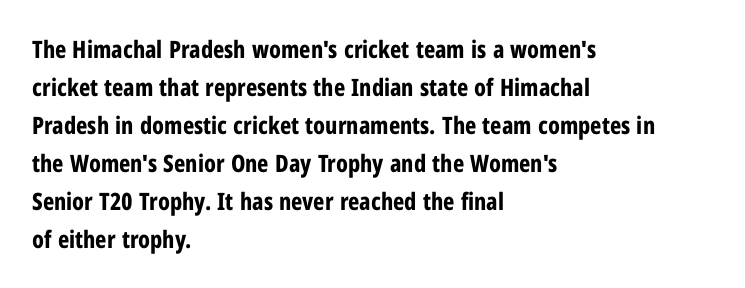
{"italic": "no", "bold": "yes", "underline": "no", "align": "left", "line_spacing": "normal", "line_spacing_ratio": 1.58, "letter_spacing": "normal", "letter_spacing_em": 0.0, "glyph_px": 24}
